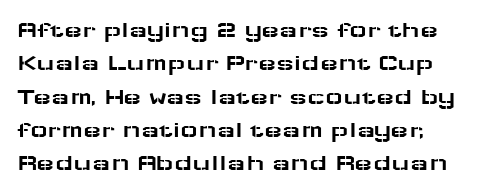
Q: Is the text italic (slanted)? A: No, it is upright.
Q: Is the text underlined? A: No.
Q: Is the spacing between letters normal or unusually wide? A: Normal.
Q: Is the spacing between lines tight, normal or loose? A: Normal.
